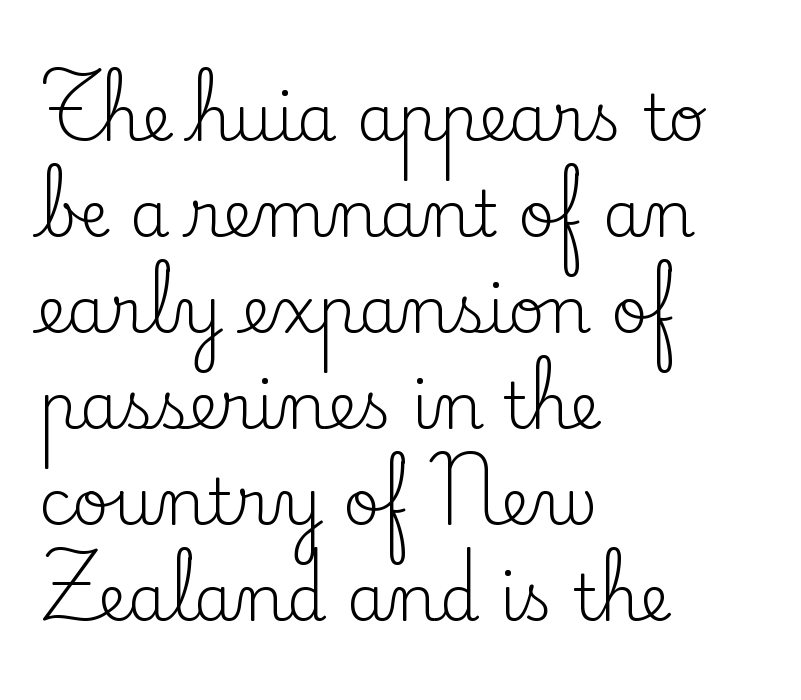
Q: Is the text bold? A: No.
Q: Is the text italic (slanted)? A: No, it is upright.
Q: Is the text underlined? A: No.
Q: How is the paragraph aligned? A: Left-aligned.
Q: Is the spacing between letters normal or unusually wide? A: Normal.
Q: Is the spacing between lines tight, normal or loose? A: Normal.
Q: Width (condensed, normal, or wide)? A: Normal.
Q: Stroke contrast? A: Low.
Q: x-height? A: Small.
Q: Monospaced? A: No.
